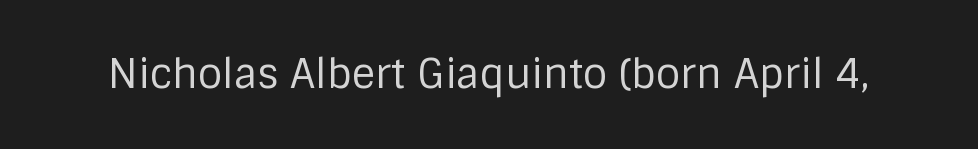
Here the glyphs are tracked normally, forming tight word shapes. Check the space under the baseline: it is left empty. These lines are rendered in a variable-pitch font. The text was rendered using a sans face with plain stroke endings. The specimen reads as upright at a glance. Vertical stems look standard width or narrower in stroke.
